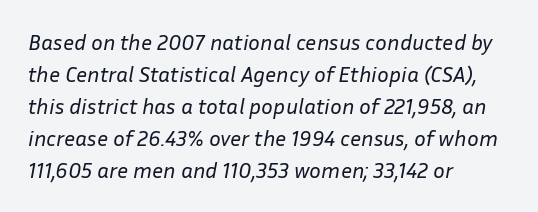
The image shows 22 px text type, italic (leaning right); set left-aligned, normal line spacing (1.46x), normal letter spacing, not underlined.
